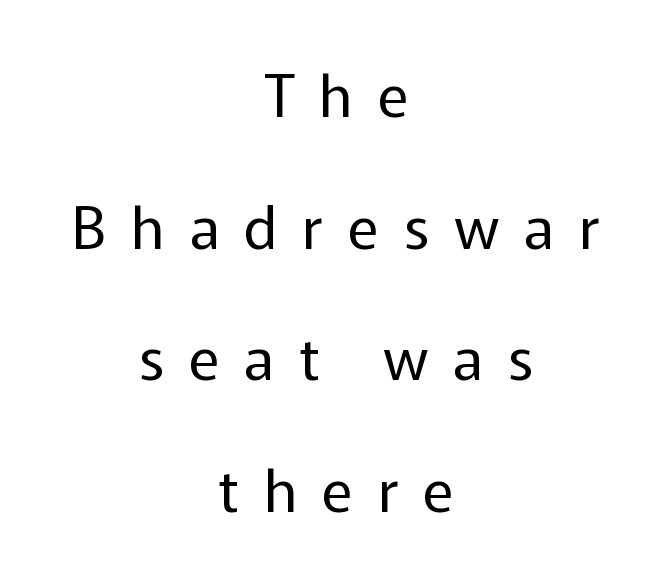
The rendering uses natural spacing where letterforms have individual widths. Observe the wide spacing: letters keep a clear distance from each other. This sample trades compactness for vertical openness between lines. The rag falls on both sides of this text block equally.
